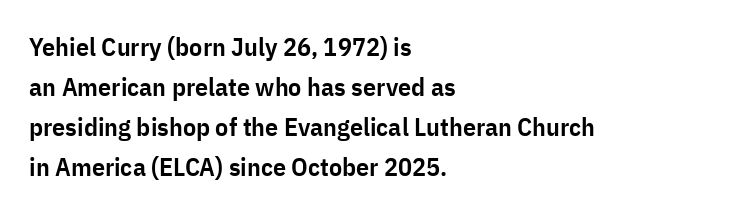
{"italic": "no", "bold": "semi", "underline": "no", "align": "left", "line_spacing": "normal", "line_spacing_ratio": 1.54, "letter_spacing": "normal", "letter_spacing_em": 0.0, "glyph_px": 26}
